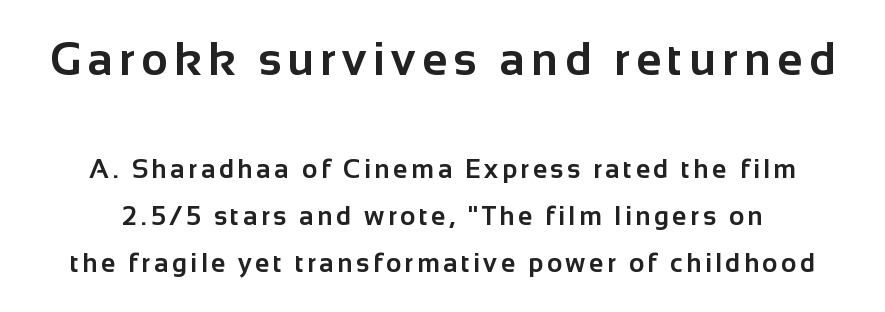
The image shows 46 px bold sans-serif type, upright; set line spacing 1.82x, not underlined; the first (top) block is 1.77x larger; low stroke contrast and a medium x-height.
